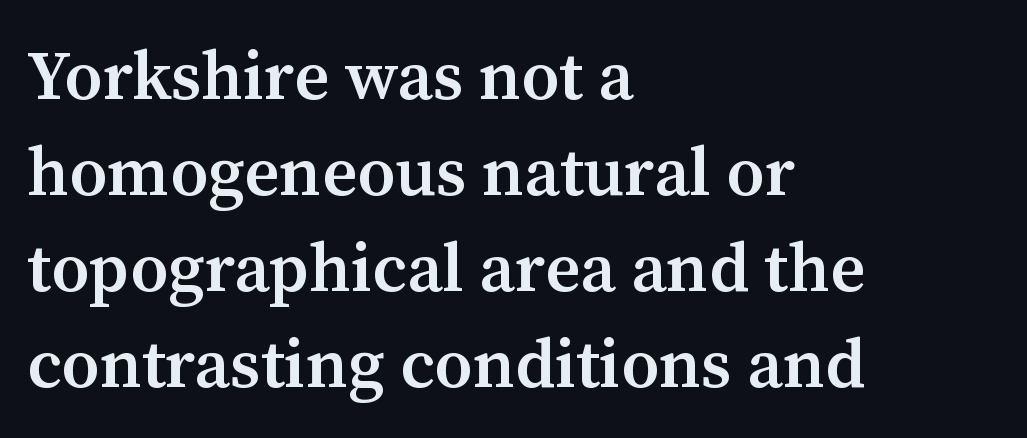
Line starts are locked; line ends wander. Spacing verdict: proportional, widths tailored to each character. Look at the stroke-to-counter ratio: somewhat heavy, a semibold. Does the type have serifs? Yes, each stem ends in a small foot. The area under the type is left untouched. There is no visible air inserted between adjacent glyphs.
